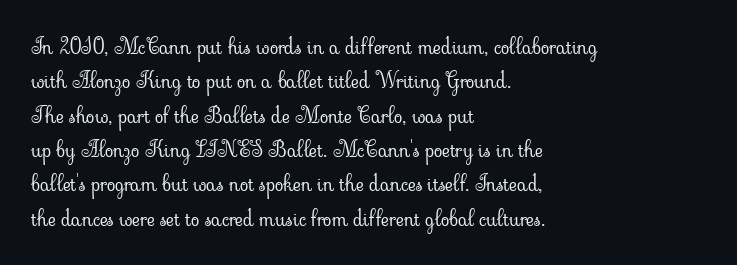
The image shows 22 px text type, upright; set left-aligned, normal line spacing (1.56x), normal letter spacing, not underlined.
